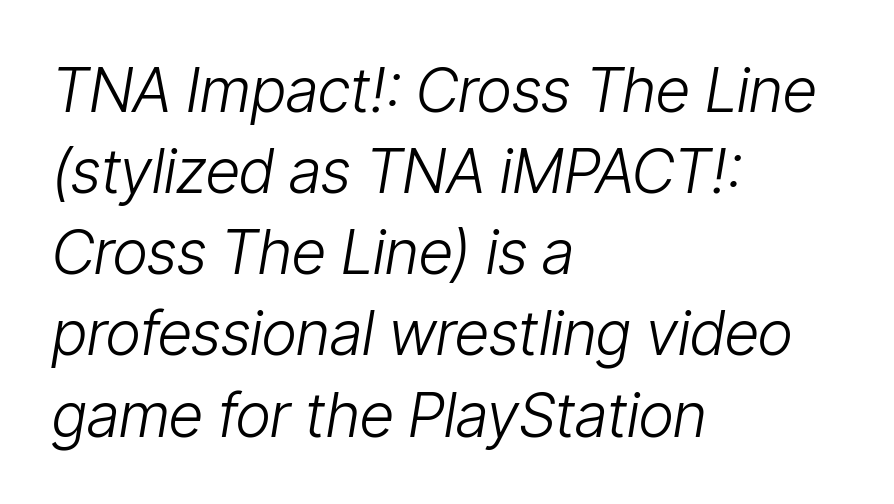
Q: Is the text bold? A: No.
Q: Is the text italic (slanted)? A: Yes, it leans right by about 9 degrees.
Q: Is the text underlined? A: No.
Q: How is the paragraph aligned? A: Left-aligned.
Q: Is the spacing between letters normal or unusually wide? A: Normal.
Q: Is the spacing between lines tight, normal or loose? A: Normal.
Q: Width (condensed, normal, or wide)? A: Condensed.
Q: Stroke contrast? A: Low.
Q: x-height? A: Medium.
Q: Monospaced? A: No.
